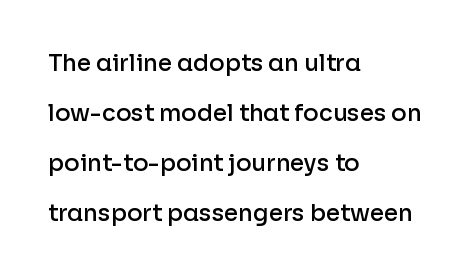
Anything drawn beneath the words? Only blank space. Compared with an ordinary text face, these strokes are moderately heavier — a semibold. Summary of vertical rhythm: relaxed, with wide interline spacing. Compared with typical body copy, the letter spacing here is the same.
